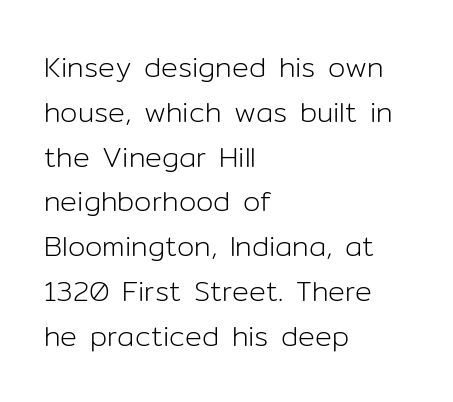
{"serif": "no", "italic": "no", "bold": "no", "weight": "light", "width": "normal", "stroke_contrast": "low", "x_height": "medium", "monospaced": "no", "underline": "no", "align": "left", "line_spacing": "normal", "line_spacing_ratio": 1.6, "letter_spacing": "normal", "letter_spacing_em": 0.0, "glyph_px": 28}
